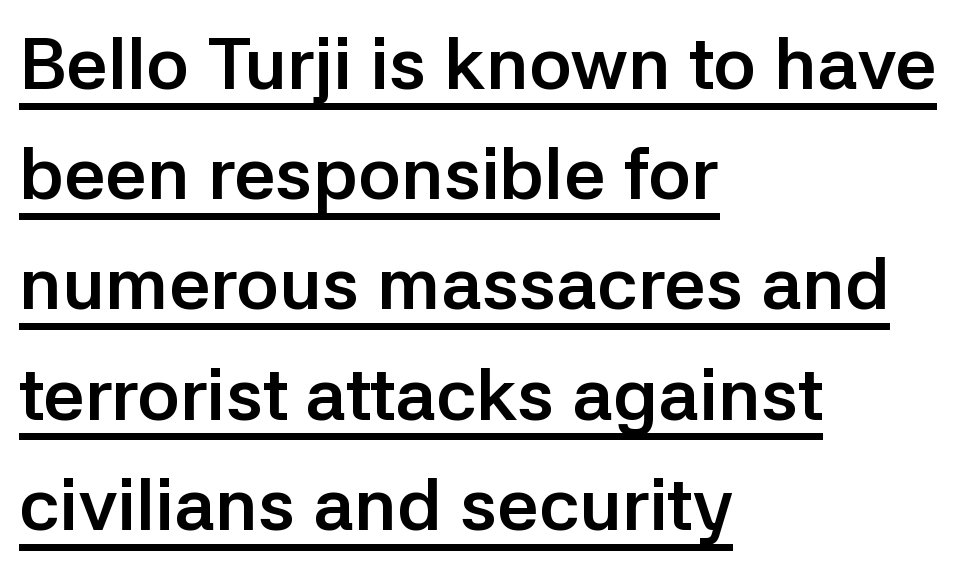
The image shows 73 px semibold sans-serif type, upright; set left-aligned, normal line spacing (1.51x), normal letter spacing, underlined; low stroke contrast and a medium x-height.
